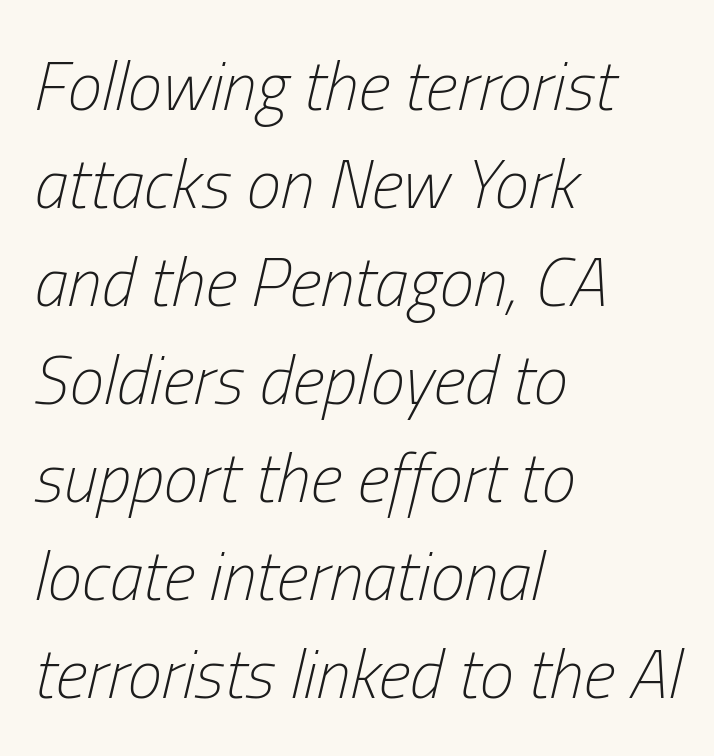
Q: Is the text bold? A: No.
Q: Is the text italic (slanted)? A: Yes, it leans right by about 13 degrees.
Q: Is the text underlined? A: No.
Q: How is the paragraph aligned? A: Left-aligned.
Q: Is the spacing between letters normal or unusually wide? A: Normal.
Q: Is the spacing between lines tight, normal or loose? A: Normal.
Q: Width (condensed, normal, or wide)? A: Condensed.
Q: Stroke contrast? A: Low.
Q: x-height? A: Medium.
Q: Monospaced? A: No.
